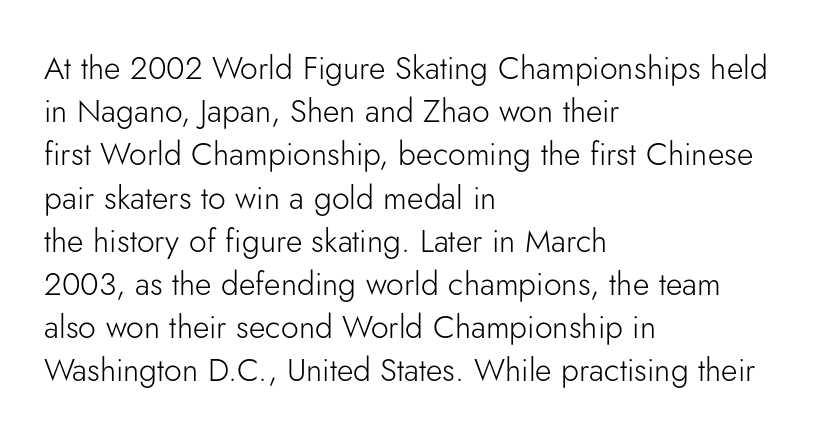
Q: Is the text bold? A: No.
Q: Is the text italic (slanted)? A: No, it is upright.
Q: Is the typeface a serif or a sans-serif typeface? A: Sans-serif.
Q: Is the text underlined? A: No.
Q: How is the paragraph aligned? A: Left-aligned.
Q: Is the spacing between letters normal or unusually wide? A: Normal.
Q: Is the spacing between lines tight, normal or loose? A: Normal.
Q: Width (condensed, normal, or wide)? A: Normal.
Q: Stroke contrast? A: Low.
Q: x-height? A: Small.
Q: Monospaced? A: No.
